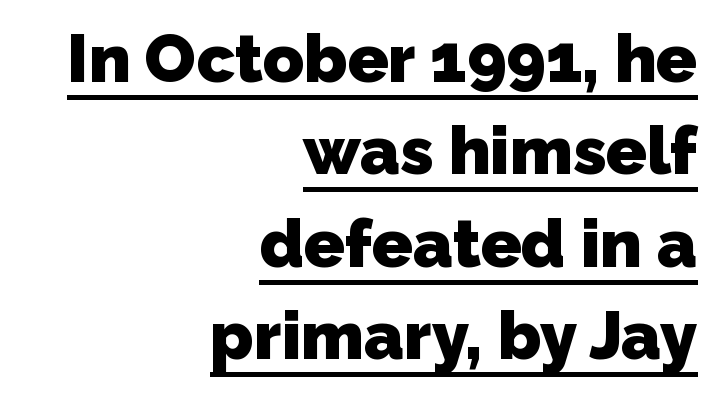
Q: Is the text bold? A: Yes.
Q: Is the typeface a serif or a sans-serif typeface? A: Sans-serif.
Q: Is the text underlined? A: Yes.
Q: How is the paragraph aligned? A: Right-aligned.
Q: Is the spacing between letters normal or unusually wide? A: Normal.
Q: Is the spacing between lines tight, normal or loose? A: Normal.
Q: Width (condensed, normal, or wide)? A: Normal.
Q: Stroke contrast? A: Low.
Q: x-height? A: Medium.
Q: Monospaced? A: No.
